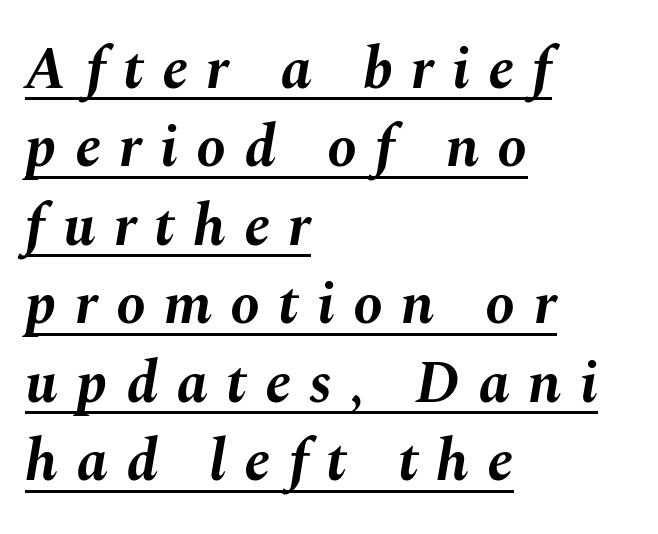
{"italic": "yes", "lean": "right", "slant_degrees": 10, "bold": "yes", "weight": "bold", "width": "normal", "stroke_contrast": "medium", "x_height": "medium", "monospaced": "no", "underline": "yes", "align": "left", "line_spacing": "normal", "line_spacing_ratio": 1.33, "letter_spacing": "wide", "letter_spacing_em": 0.31, "glyph_px": 59}
